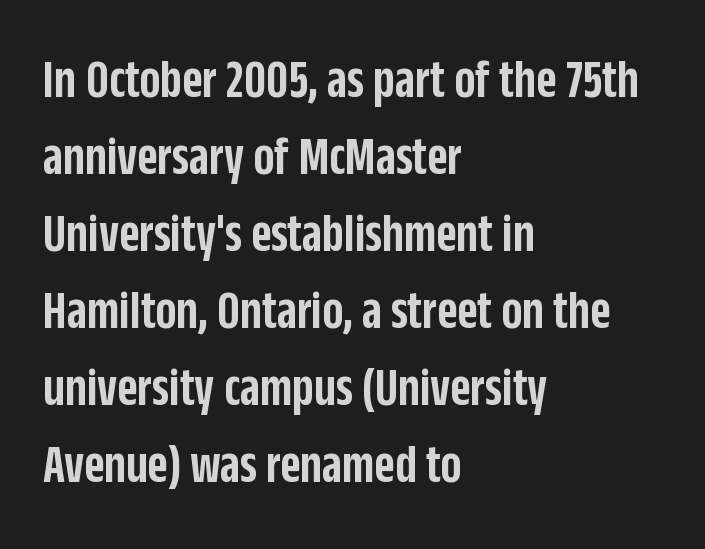
{"serif": "no", "italic": "no", "bold": "semi", "weight": "semibold", "width": "condensed", "stroke_contrast": "low", "x_height": "large", "monospaced": "no", "underline": "no", "align": "left", "line_spacing": "normal", "line_spacing_ratio": 1.4, "letter_spacing": "normal", "letter_spacing_em": 0.0, "glyph_px": 55}
